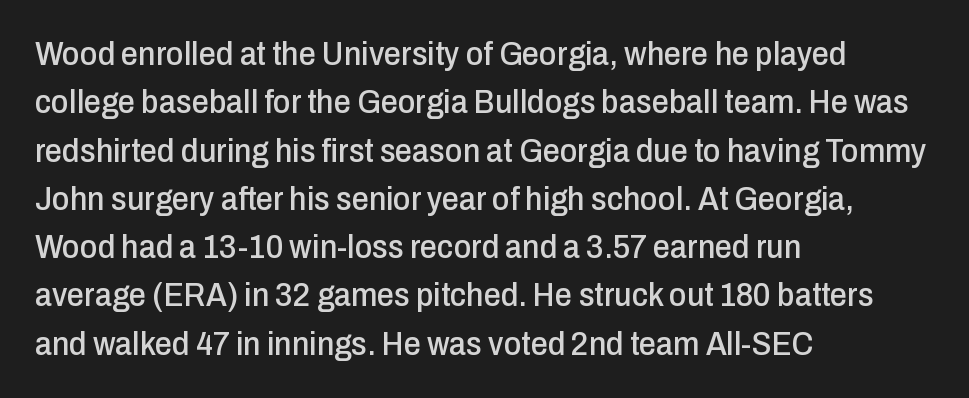
Teacher's note: observe the even left margin — that is flush-left alignment. This sample uses plain, unmodified letter spacing. Think of a printed novel: that variable character pitch is what you see here. Bare-footed words on every line. Grotesque or geometric, the face here clearly has no serifs.
